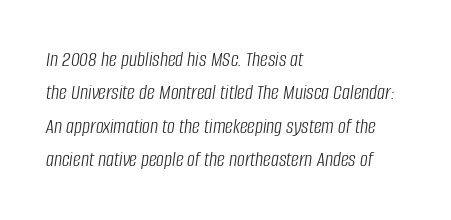
The image shows 22 px text type, italic (leaning right); set left-aligned, normal line spacing (1.52x), normal letter spacing, not underlined.
